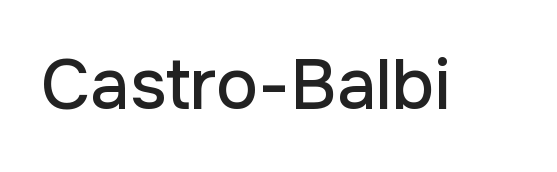
The passage shown is not underscored anywhere. A typesetter would call this proportional, since set widths differ per character. No italicization has been applied; the sample stays upright. The face used here is rendered with its standard letterfit. Classification — sans serif.
